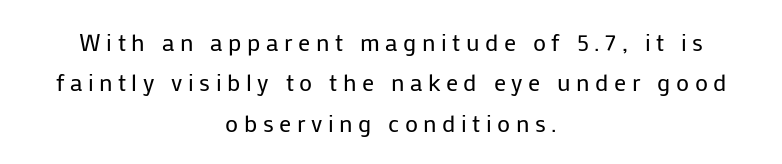
The image shows 24 px text type, upright; set centered, normal line spacing (1.68x), unusually wide letter spacing (+0.23 em), not underlined.
